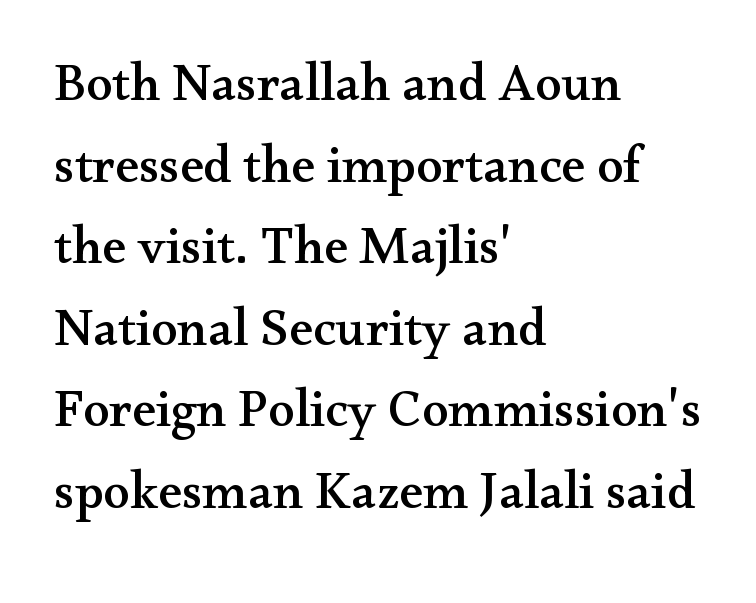
Q: Is the text italic (slanted)? A: No, it is upright.
Q: Is the typeface a serif or a sans-serif typeface? A: Serif.
Q: Is the text underlined? A: No.
Q: How is the paragraph aligned? A: Left-aligned.
Q: Is the spacing between letters normal or unusually wide? A: Normal.
Q: Is the spacing between lines tight, normal or loose? A: Normal.
Q: Width (condensed, normal, or wide)? A: Wide.
Q: Stroke contrast? A: Medium.
Q: x-height? A: Small.
Q: Monospaced? A: No.
